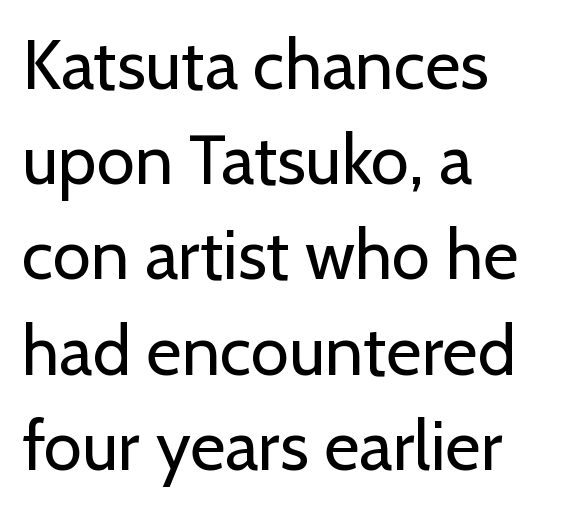
Q: Is the text bold? A: No.
Q: Is the text italic (slanted)? A: No, it is upright.
Q: Is the typeface a serif or a sans-serif typeface? A: Sans-serif.
Q: Is the text underlined? A: No.
Q: How is the paragraph aligned? A: Left-aligned.
Q: Is the spacing between letters normal or unusually wide? A: Normal.
Q: Is the spacing between lines tight, normal or loose? A: Normal.
Q: Width (condensed, normal, or wide)? A: Normal.
Q: Stroke contrast? A: Low.
Q: x-height? A: Medium.
Q: Monospaced? A: No.
